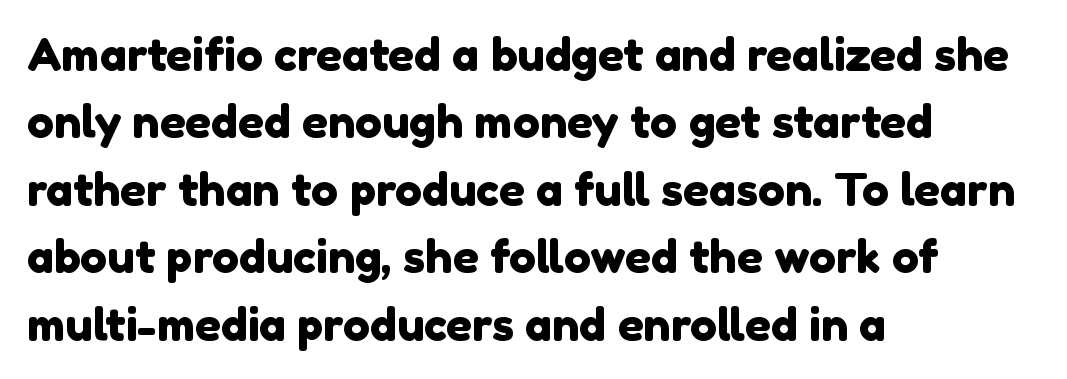
{"serif": "no", "width": "normal", "x_height": "medium", "monospaced": "no", "underline": "no", "align": "left", "line_spacing": "normal", "line_spacing_ratio": 1.5, "letter_spacing": "normal", "letter_spacing_em": 0.0, "glyph_px": 45}
